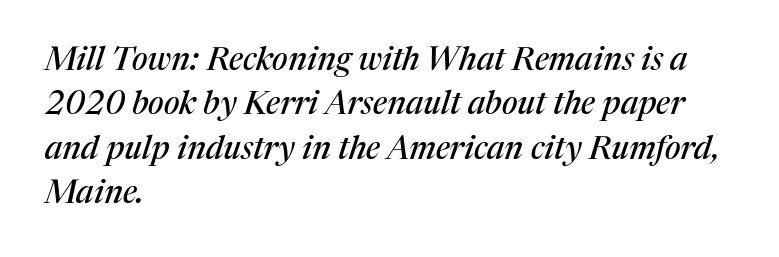
{"serif": "yes", "italic": "yes", "lean": "right", "slant_degrees": 17, "width": "normal", "stroke_contrast": "medium", "x_height": "medium", "monospaced": "no", "underline": "no", "align": "left", "line_spacing": "normal", "line_spacing_ratio": 1.39, "letter_spacing": "normal", "letter_spacing_em": 0.0, "glyph_px": 32}
